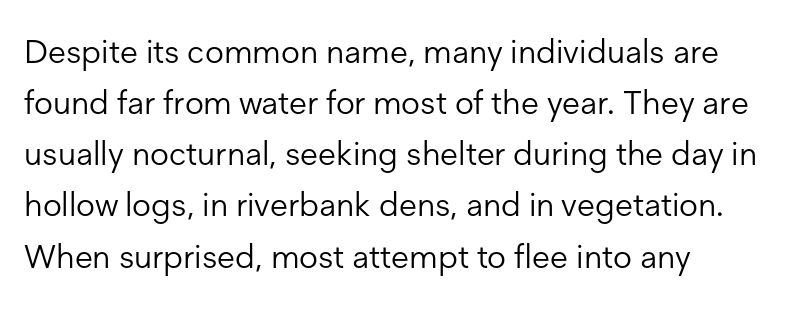
Regarding serifs, this sample does without them. The type sits square on the baseline with zero lean. Horizontal bands of white between lines are of average thickness. The letters sit at their default tracking, neither squeezed nor spread. Is the type heavy? It reads as light-to-regular instead.
